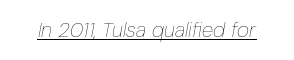
The image shows 21 px text type, italic (leaning right); set normal letter spacing, underlined.
